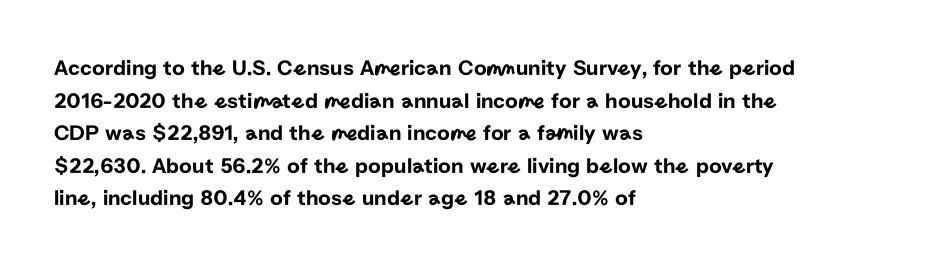
Q: Is the text italic (slanted)? A: No, it is upright.
Q: Is the text underlined? A: No.
Q: How is the paragraph aligned? A: Left-aligned.
Q: Is the spacing between letters normal or unusually wide? A: Normal.
Q: Is the spacing between lines tight, normal or loose? A: Normal.
